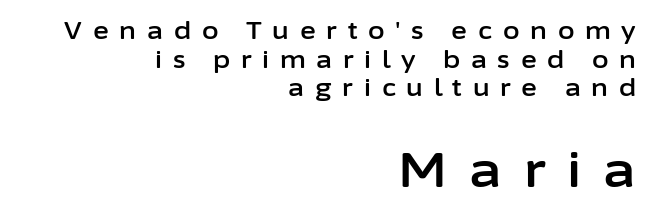
Which margin do the lines hug? The right one — the left edge is uneven. The baseline area is clear. Note the varied advance widths — an 'i' is clearly narrower than an 'm'. Words appear elongated and porous because spacing is wide. Characters remain perfectly vertical along every line.
